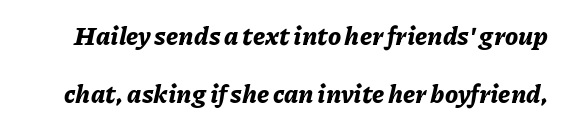
{"italic": "yes", "lean": "right", "slant_degrees": 11, "bold": "yes", "underline": "no", "line_spacing": "loose", "line_spacing_ratio": 2.25, "letter_spacing": "normal", "letter_spacing_em": 0.0, "glyph_px": 26}
